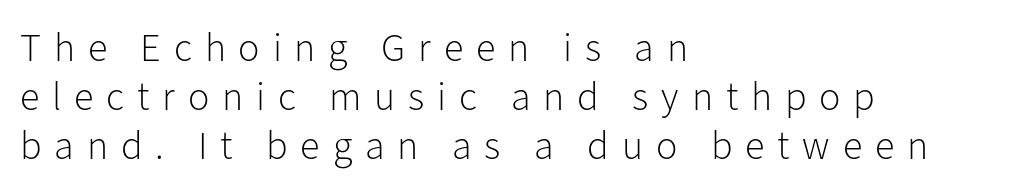
Q: Is the text bold? A: No.
Q: Is the text italic (slanted)? A: No, it is upright.
Q: Is the typeface a serif or a sans-serif typeface? A: Sans-serif.
Q: Is the text underlined? A: No.
Q: How is the paragraph aligned? A: Left-aligned.
Q: Is the spacing between letters normal or unusually wide? A: Unusually wide.
Q: Width (condensed, normal, or wide)? A: Normal.
Q: Stroke contrast? A: Low.
Q: x-height? A: Medium.
Q: Monospaced? A: No.
